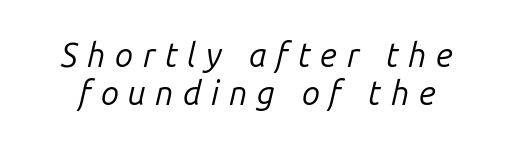
{"italic": "yes", "lean": "right", "slant_degrees": 14, "bold": "no", "weight": "regular", "width": "normal", "stroke_contrast": "low", "x_height": "medium", "monospaced": "no", "underline": "no", "line_spacing": "tight", "line_spacing_ratio": 1.15, "letter_spacing": "wide", "letter_spacing_em": 0.29, "glyph_px": 33}
